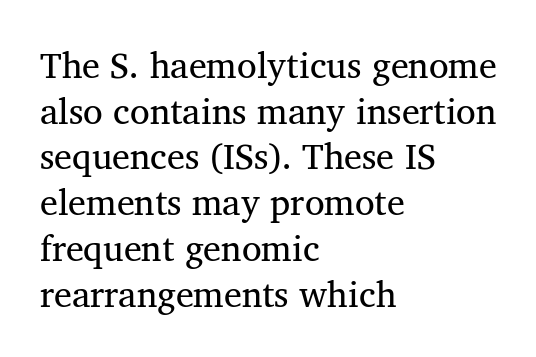
The image shows 36 px regular-weight serif type; set left-aligned, normal line spacing (1.27x), normal letter spacing, not underlined; medium stroke contrast and a medium x-height.
